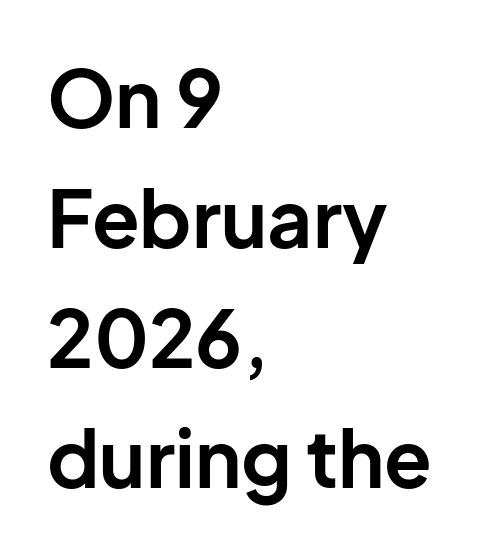
{"serif": "no", "italic": "no", "bold": "yes", "weight": "bold", "width": "normal", "stroke_contrast": "low", "x_height": "medium", "monospaced": "no", "underline": "no", "align": "left", "line_spacing": "normal", "line_spacing_ratio": 1.54, "letter_spacing": "normal", "letter_spacing_em": 0.0, "glyph_px": 78}
